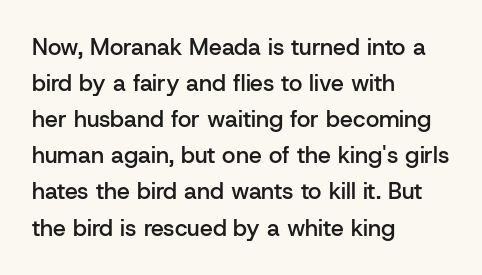
Q: Is the text bold? A: Semi-bold.
Q: Is the text italic (slanted)? A: No, it is upright.
Q: Is the text underlined? A: No.
Q: How is the paragraph aligned? A: Left-aligned.
Q: Is the spacing between letters normal or unusually wide? A: Normal.
Q: Is the spacing between lines tight, normal or loose? A: Normal.
